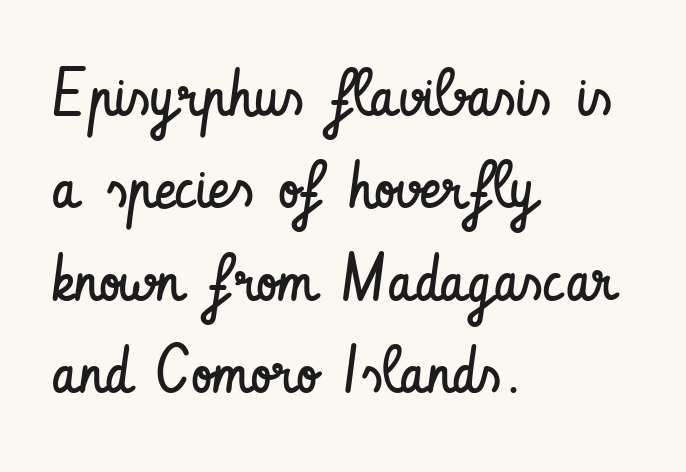
The image shows 66 px regular-weight, condensed sans-serif type, upright; set left-aligned, normal line spacing (1.4x), normal letter spacing, not underlined; low stroke contrast and a small x-height.
